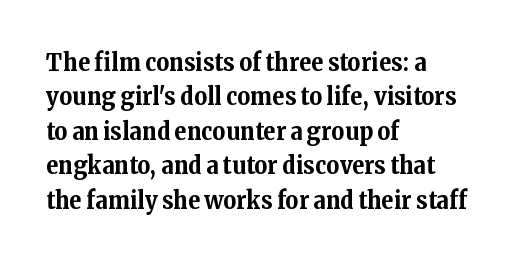
Q: Is the text bold? A: Yes.
Q: Is the text italic (slanted)? A: No, it is upright.
Q: Is the text underlined? A: No.
Q: How is the paragraph aligned? A: Left-aligned.
Q: Is the spacing between letters normal or unusually wide? A: Normal.
Q: Is the spacing between lines tight, normal or loose? A: Normal.
